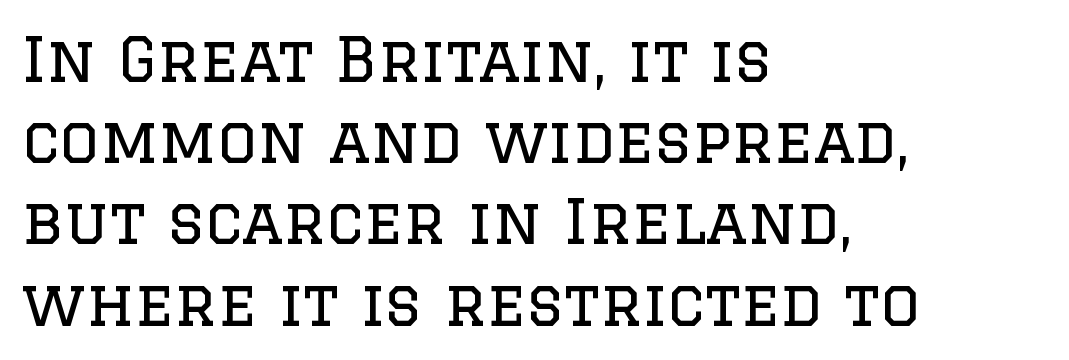
{"serif": "yes", "italic": "no", "bold": "no", "weight": "regular", "width": "normal", "stroke_contrast": "low", "x_height": "large", "monospaced": "no", "underline": "no", "align": "left", "line_spacing": "normal", "line_spacing_ratio": 1.31, "letter_spacing": "normal", "letter_spacing_em": 0.0, "glyph_px": 62}
